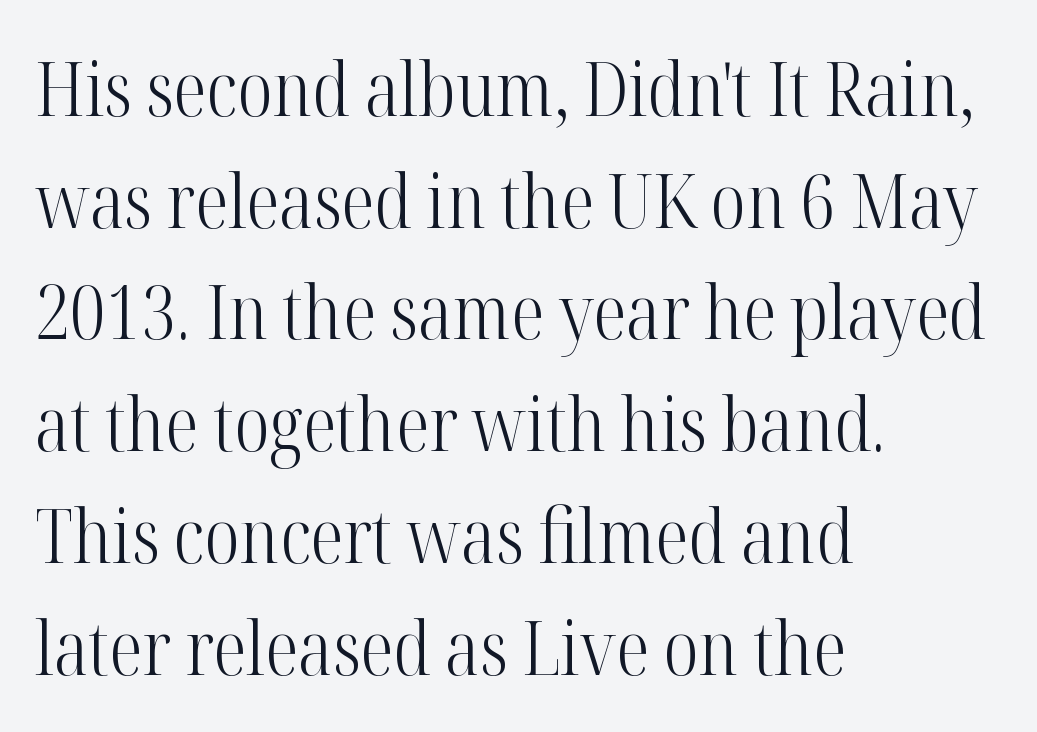
The image shows 75 px light, condensed serif type, upright; set left-aligned, normal line spacing (1.49x), normal letter spacing, not underlined; high stroke contrast and a medium x-height.
